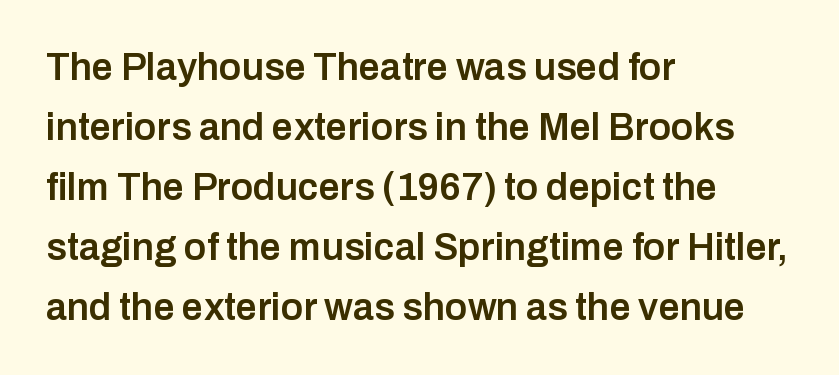
The image shows 38 px semibold sans-serif type, upright; set left-aligned, normal line spacing (1.58x), normal letter spacing, not underlined; low stroke contrast and a medium x-height.
